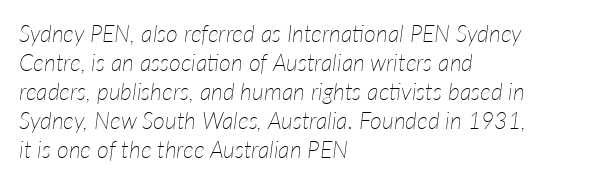
Q: Is the text bold? A: No.
Q: Is the text italic (slanted)? A: Yes, it leans right by about 7 degrees.
Q: Is the text underlined? A: No.
Q: How is the paragraph aligned? A: Left-aligned.
Q: Is the spacing between letters normal or unusually wide? A: Normal.
Q: Is the spacing between lines tight, normal or loose? A: Normal.
